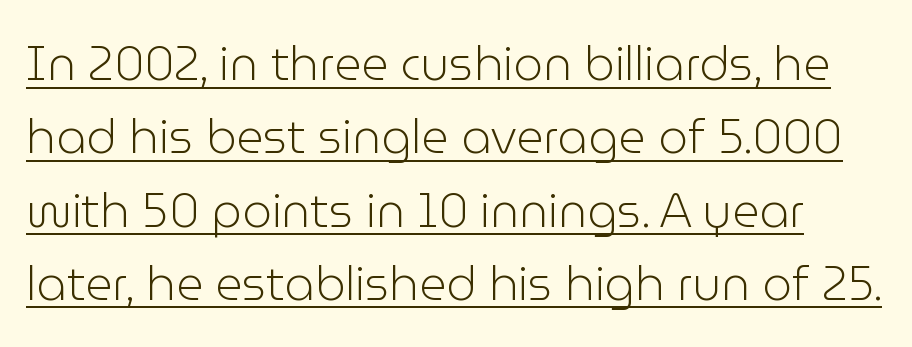
The image shows 47 px light sans-serif type, upright; set normal line spacing (1.56x), normal letter spacing, underlined; low stroke contrast and a medium x-height.
